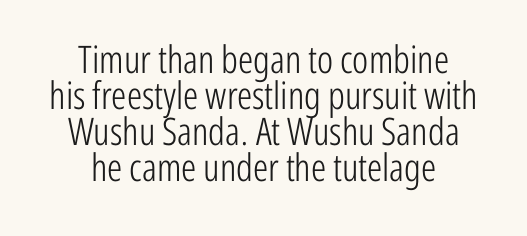
{"serif": "no", "italic": "no", "bold": "no", "weight": "light", "width": "condensed", "stroke_contrast": "low", "x_height": "medium", "monospaced": "no", "underline": "no", "align": "center", "line_spacing": "tight", "line_spacing_ratio": 0.95, "letter_spacing": "normal", "letter_spacing_em": 0.0, "glyph_px": 38}
